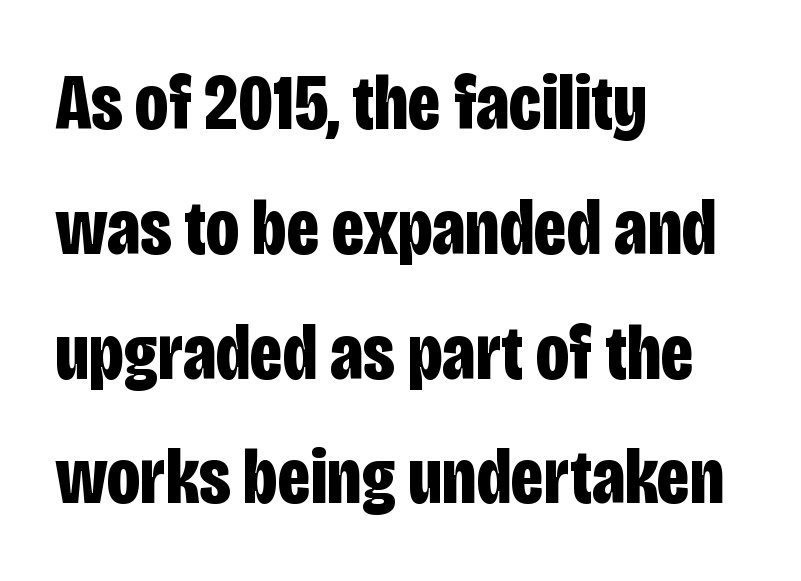
Q: Is the text bold? A: Yes.
Q: Is the text italic (slanted)? A: No, it is upright.
Q: Is the typeface a serif or a sans-serif typeface? A: Sans-serif.
Q: Is the text underlined? A: No.
Q: How is the paragraph aligned? A: Left-aligned.
Q: Is the spacing between letters normal or unusually wide? A: Normal.
Q: Is the spacing between lines tight, normal or loose? A: Normal.
Q: Width (condensed, normal, or wide)? A: Condensed.
Q: Stroke contrast? A: Low.
Q: x-height? A: Large.
Q: Monospaced? A: No.
